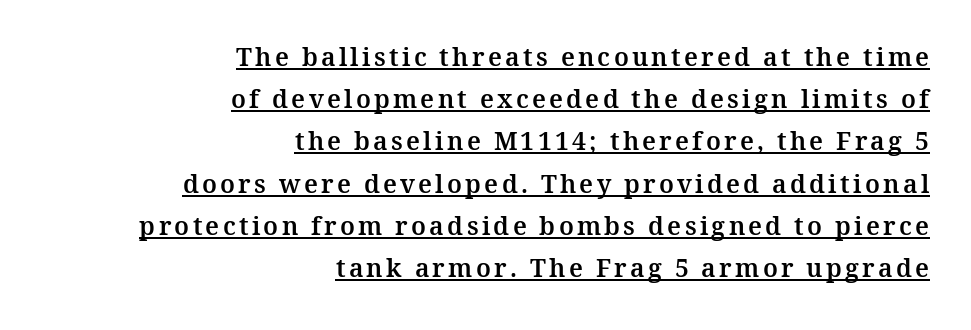
The string is rendered with underlining switched on. This is roman type, the default non-slanted kind. The line-height multiplier appears to be the usual default. Teacher's note: observe the even right margin — that is flush-right alignment.
